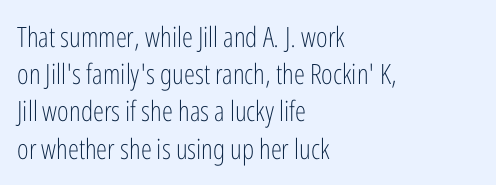
Q: Is the text bold? A: No.
Q: Is the text italic (slanted)? A: No, it is upright.
Q: Is the typeface a serif or a sans-serif typeface? A: Sans-serif.
Q: Is the text underlined? A: No.
Q: How is the paragraph aligned? A: Left-aligned.
Q: Is the spacing between letters normal or unusually wide? A: Normal.
Q: Is the spacing between lines tight, normal or loose? A: Normal.
Q: Width (condensed, normal, or wide)? A: Condensed.
Q: Stroke contrast? A: Low.
Q: x-height? A: Medium.
Q: Monospaced? A: No.
